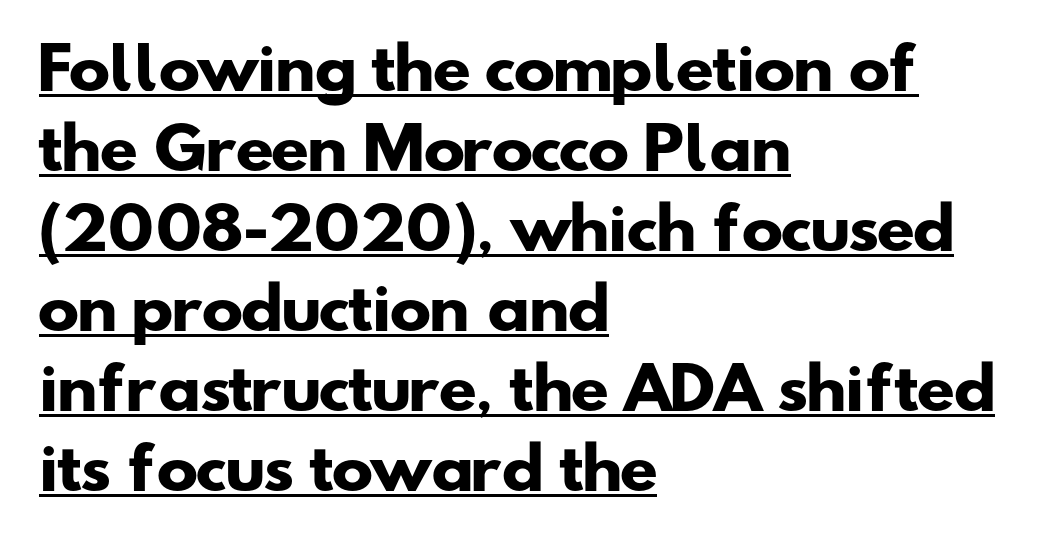
Q: Is the text bold? A: Yes.
Q: Is the typeface a serif or a sans-serif typeface? A: Sans-serif.
Q: Is the text underlined? A: Yes.
Q: How is the paragraph aligned? A: Left-aligned.
Q: Is the spacing between letters normal or unusually wide? A: Normal.
Q: Is the spacing between lines tight, normal or loose? A: Normal.
Q: Width (condensed, normal, or wide)? A: Wide.
Q: Stroke contrast? A: Low.
Q: x-height? A: Small.
Q: Monospaced? A: No.
